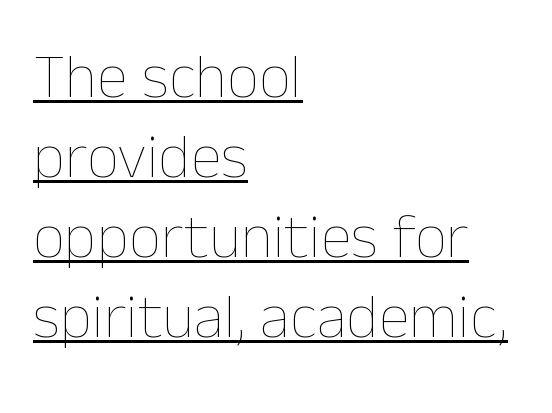
Q: Is the text bold? A: No.
Q: Is the text italic (slanted)? A: No, it is upright.
Q: Is the text underlined? A: Yes.
Q: How is the paragraph aligned? A: Left-aligned.
Q: Is the spacing between letters normal or unusually wide? A: Normal.
Q: Is the spacing between lines tight, normal or loose? A: Normal.
Q: Width (condensed, normal, or wide)? A: Normal.
Q: Stroke contrast? A: Low.
Q: x-height? A: Medium.
Q: Monospaced? A: No.
